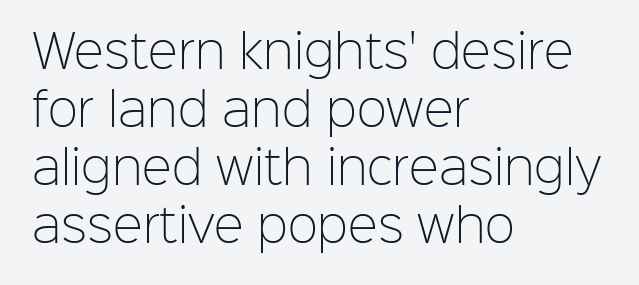
Q: Is the text bold? A: No.
Q: Is the text italic (slanted)? A: No, it is upright.
Q: Is the typeface a serif or a sans-serif typeface? A: Sans-serif.
Q: Is the text underlined? A: No.
Q: How is the paragraph aligned? A: Left-aligned.
Q: Is the spacing between letters normal or unusually wide? A: Normal.
Q: Is the spacing between lines tight, normal or loose? A: Normal.
Q: Width (condensed, normal, or wide)? A: Normal.
Q: Stroke contrast? A: Low.
Q: x-height? A: Medium.
Q: Monospaced? A: No.
